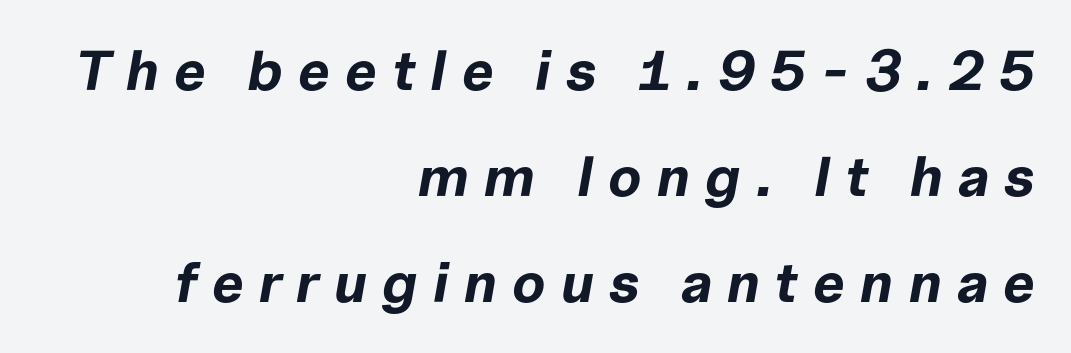
Q: Is the text bold? A: Yes.
Q: Is the text italic (slanted)? A: Yes, it leans right by about 10 degrees.
Q: Is the text underlined? A: No.
Q: How is the paragraph aligned? A: Right-aligned.
Q: Is the spacing between letters normal or unusually wide? A: Unusually wide.
Q: Width (condensed, normal, or wide)? A: Normal.
Q: Stroke contrast? A: Low.
Q: x-height? A: Medium.
Q: Monospaced? A: No.
